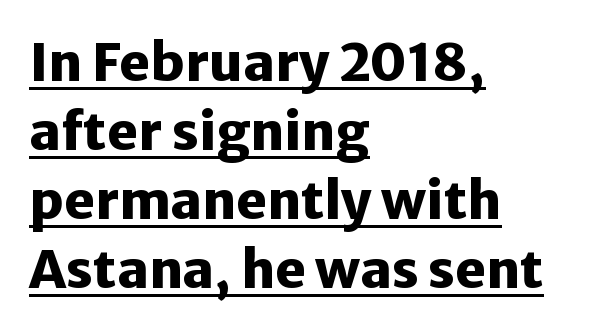
Default kerning and tracking; the words read as compact shapes. Note the varied advance widths — an 'i' is clearly narrower than an 'm'. If you measured baseline to baseline, you'd find a middling distance. Serif or sans? Sans — the stroke terminals are bare. Teacher's note: observe the even left margin — that is flush-left alignment. No italicization has been applied; the sample stays upright.
